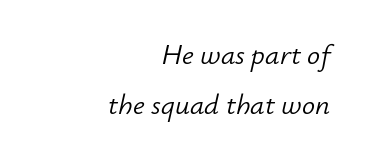
Compared with ordinary roman type, these characters are visibly tilted. Standard letterfit; no display-style spreading of the glyphs. Varying glyph widths throughout — classic text-font behaviour. This is not heavy type; no bold has been used. One-word summary of the alignment: right.
